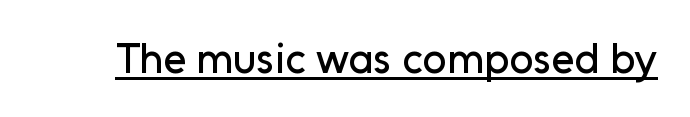
Q: Is the text italic (slanted)? A: No, it is upright.
Q: Is the typeface a serif or a sans-serif typeface? A: Sans-serif.
Q: Is the text underlined? A: Yes.
Q: Is the spacing between letters normal or unusually wide? A: Normal.
Q: Width (condensed, normal, or wide)? A: Normal.
Q: Stroke contrast? A: Low.
Q: x-height? A: Medium.
Q: Monospaced? A: No.
